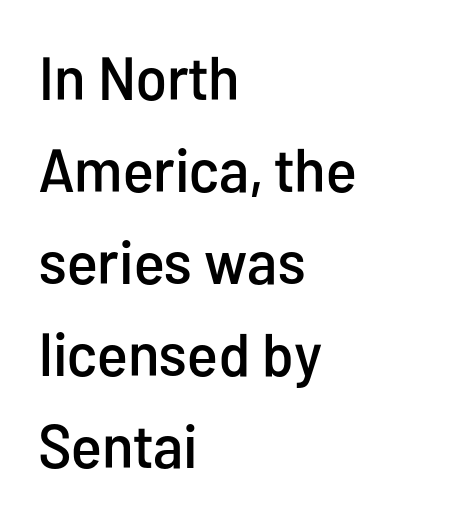
The image shows 61 px condensed sans-serif type, upright; set left-aligned, normal line spacing (1.51x), normal letter spacing, not underlined; low stroke contrast and a medium x-height.
